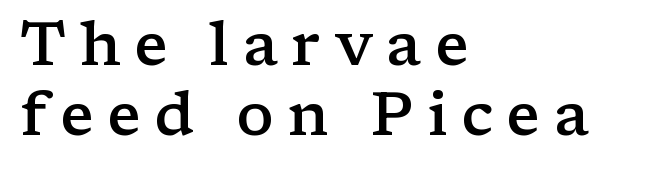
The image shows 61 px semibold, wide serif type, upright; set left-aligned, tight line spacing (1.15x), unusually wide letter spacing (+0.22 em), not underlined; low stroke contrast and a medium x-height.
